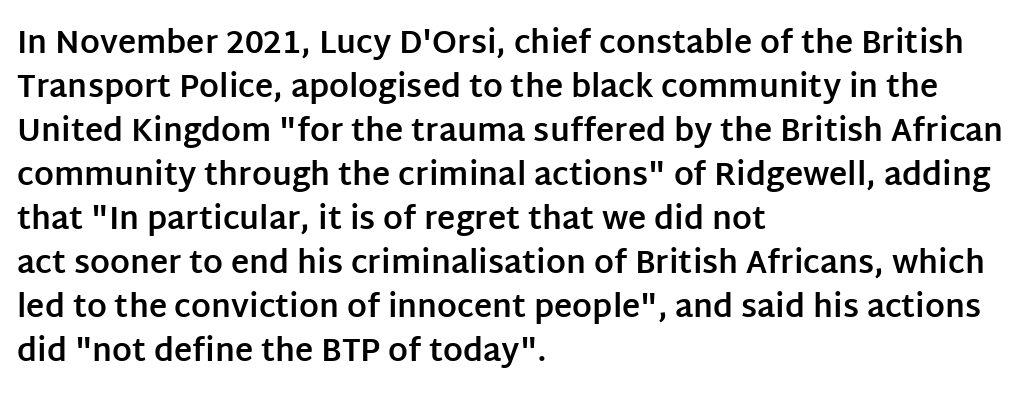
{"serif": "no", "italic": "no", "bold": "yes", "weight": "bold", "width": "normal", "stroke_contrast": "low", "x_height": "large", "monospaced": "no", "underline": "no", "align": "left", "line_spacing": "normal", "line_spacing_ratio": 1.42, "letter_spacing": "normal", "letter_spacing_em": 0.0, "glyph_px": 31}
